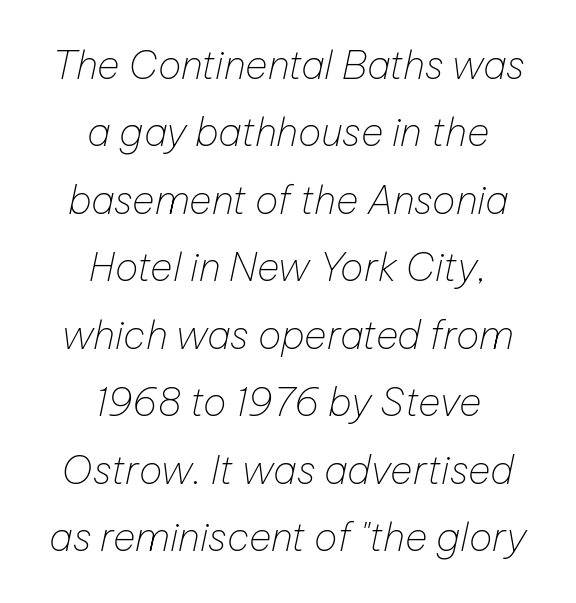
{"italic": "yes", "lean": "right", "slant_degrees": 12, "bold": "no", "weight": "thin", "width": "normal", "stroke_contrast": "low", "x_height": "medium", "monospaced": "no", "underline": "no", "align": "center", "line_spacing_ratio": 1.73, "letter_spacing": "normal", "letter_spacing_em": 0.0, "glyph_px": 39}
